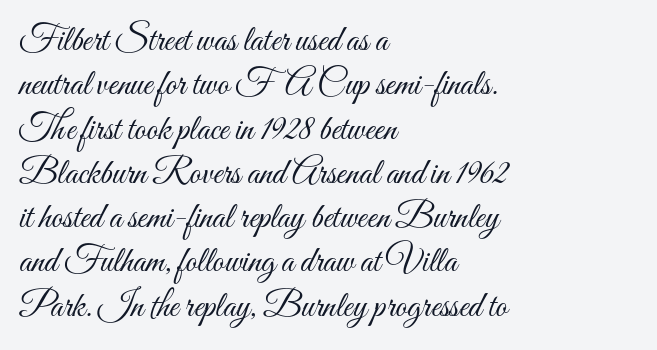
{"bold": "no", "weight": "light", "width": "condensed", "stroke_contrast": "medium", "x_height": "small", "monospaced": "no", "underline": "no", "align": "left", "line_spacing_ratio": 1.23, "letter_spacing": "normal", "letter_spacing_em": 0.0, "glyph_px": 36}
